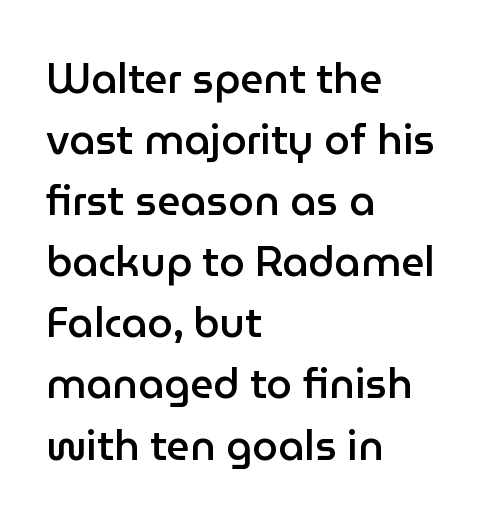
The image shows 41 px semibold sans-serif type, upright; set left-aligned, normal line spacing (1.49x), normal letter spacing, not underlined; low stroke contrast and a medium x-height.
